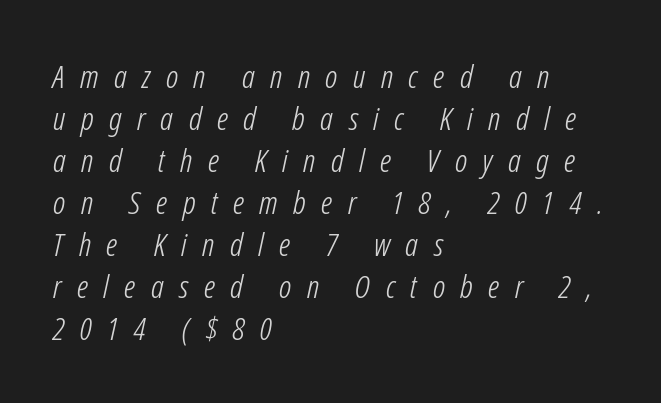
The image shows 32 px light, condensed type, italic (leaning right); set left-aligned, normal line spacing (1.31x), unusually wide letter spacing (+0.48 em), not underlined; low stroke contrast and a medium x-height.
